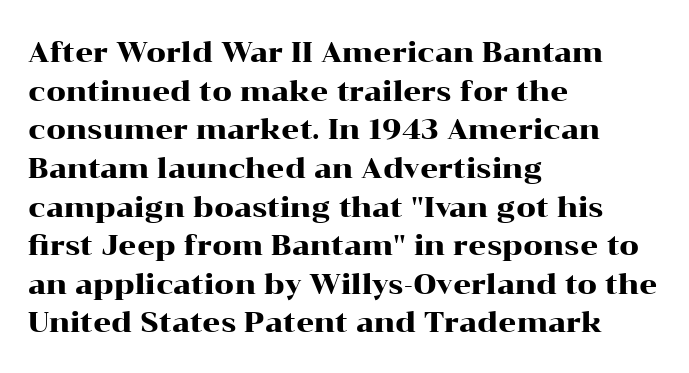
The glyphs are unaccompanied by any horizontal stroke below them. Do the characters align in a grid? No, the font is proportional. Serif or sans? Serif — the stroke terminals have little feet. Ascenders rise straight up at ninety degrees.
